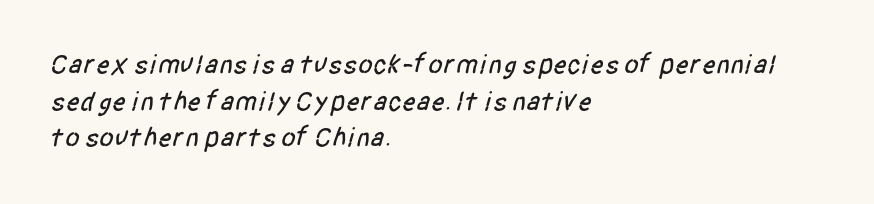
Q: Is the text underlined? A: No.
Q: How is the paragraph aligned? A: Left-aligned.
Q: Is the spacing between letters normal or unusually wide? A: Normal.
Q: Is the spacing between lines tight, normal or loose? A: Normal.
